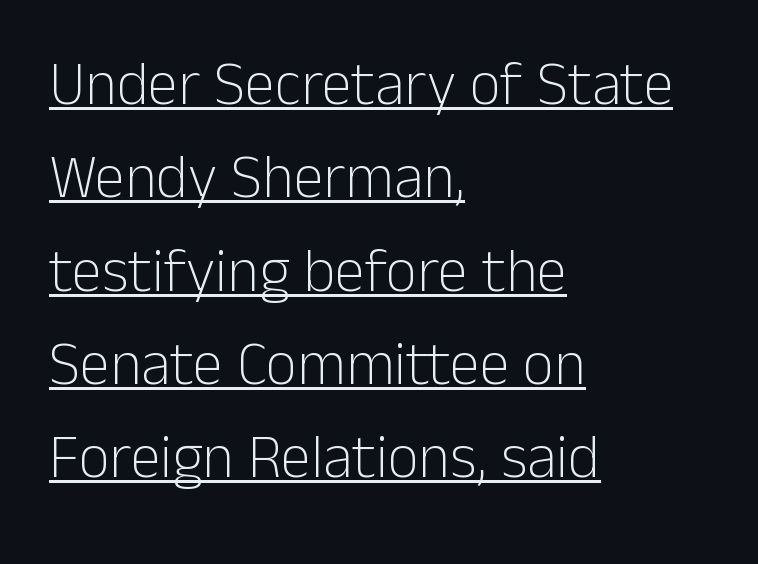
The font family rendered here belongs to the sans-serif group. Each stroke keeps to a modest, everyday thickness or less. The setting favours the left margin, as ordinary paragraphs usually do. Characters follow at the spacing the type designer built in.
